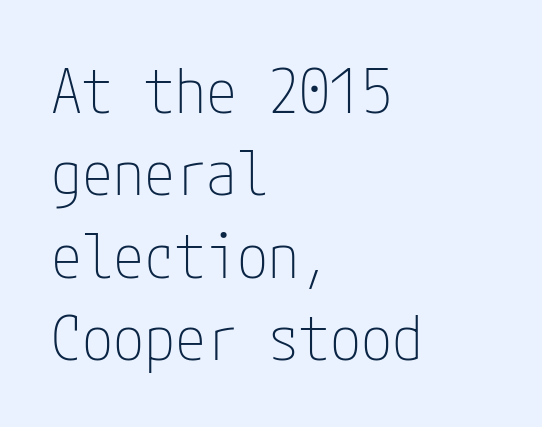
Q: Is the text bold? A: No.
Q: Is the text italic (slanted)? A: No, it is upright.
Q: Is the typeface a serif or a sans-serif typeface? A: Sans-serif.
Q: Is the text underlined? A: No.
Q: How is the paragraph aligned? A: Left-aligned.
Q: Is the spacing between letters normal or unusually wide? A: Normal.
Q: Is the spacing between lines tight, normal or loose? A: Normal.
Q: Width (condensed, normal, or wide)? A: Condensed.
Q: Stroke contrast? A: Low.
Q: x-height? A: Medium.
